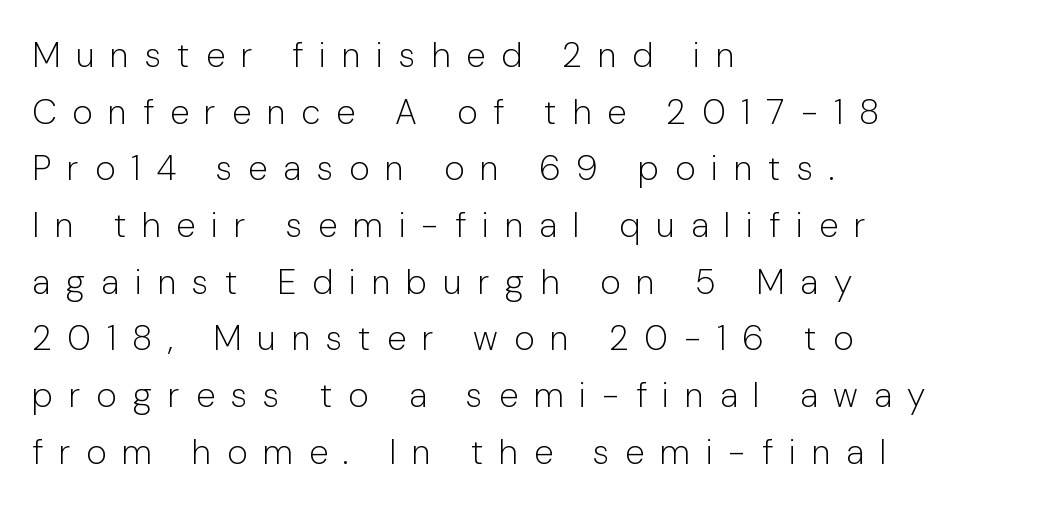
The image shows 35 px light sans-serif type, upright; set left-aligned, normal line spacing (1.62x), unusually wide letter spacing (+0.45 em), not underlined; low stroke contrast and a medium x-height.
